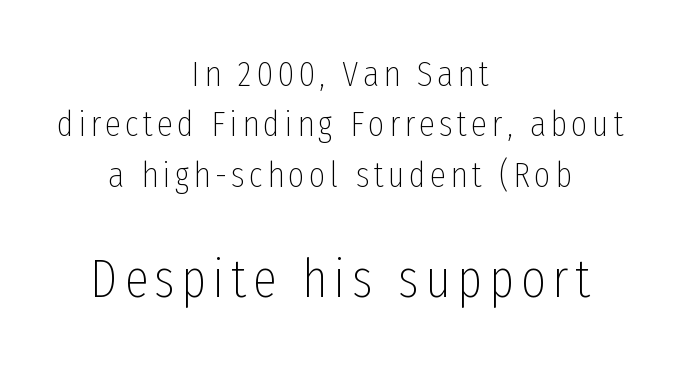
{"serif": "no", "italic": "no", "bold": "no", "weight": "thin", "width": "condensed", "stroke_contrast": "low", "x_height": "medium", "monospaced": "no", "underline": "no", "align": "center", "line_spacing": "normal", "line_spacing_ratio": 1.4, "larger_block": "second", "size_ratio": 1.5, "glyph_px": 54}
